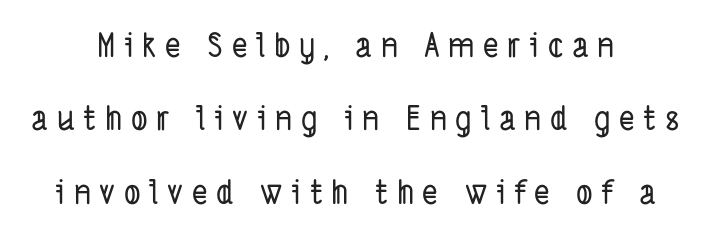
The image shows 33 px condensed sans-serif type; set centered, loose line spacing (2.22x), unusually wide letter spacing (+0.26 em), not underlined; low stroke contrast and a medium x-height.
